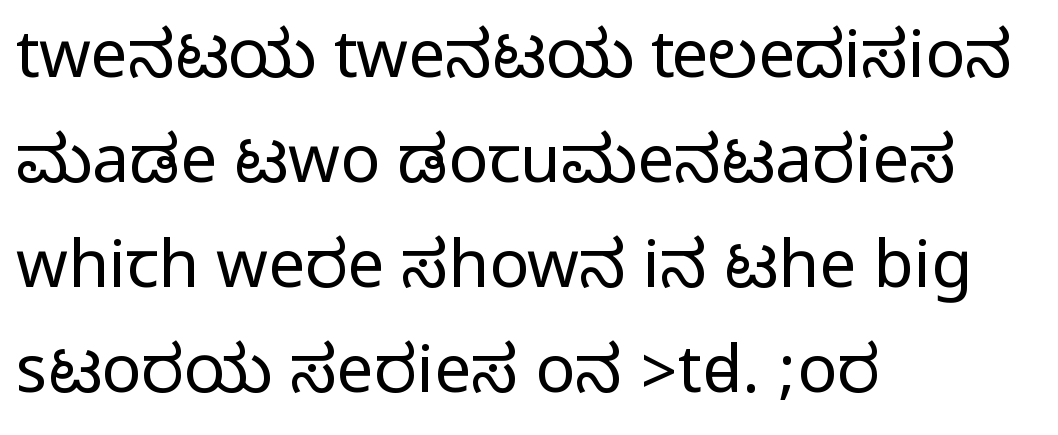
Q: Is the text italic (slanted)? A: No, it is upright.
Q: Is the typeface a serif or a sans-serif typeface? A: Sans-serif.
Q: Is the text underlined? A: No.
Q: How is the paragraph aligned? A: Left-aligned.
Q: Is the spacing between letters normal or unusually wide? A: Normal.
Q: Is the spacing between lines tight, normal or loose? A: Normal.
Q: Width (condensed, normal, or wide)? A: Condensed.
Q: Stroke contrast? A: Medium.
Q: Monospaced? A: No.
